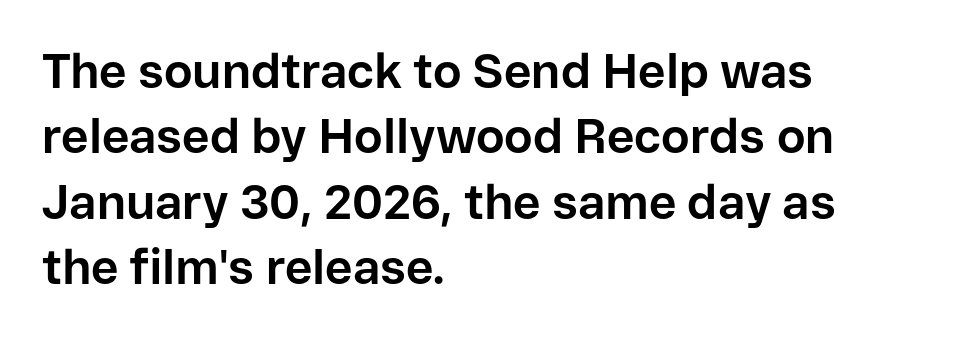
{"serif": "no", "italic": "no", "bold": "yes", "weight": "bold", "width": "normal", "stroke_contrast": "low", "x_height": "medium", "monospaced": "no", "underline": "no", "align": "left", "line_spacing": "normal", "line_spacing_ratio": 1.36, "letter_spacing": "normal", "letter_spacing_em": 0.0, "glyph_px": 48}
